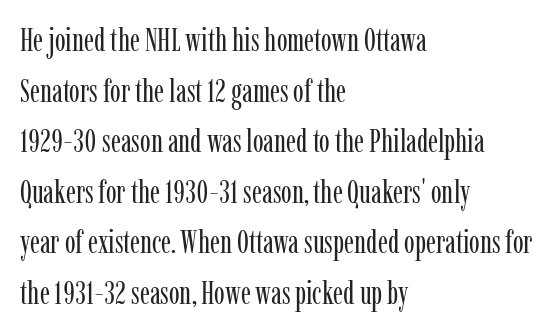
{"serif": "yes", "italic": "no", "bold": "no", "weight": "regular", "width": "condensed", "stroke_contrast": "low", "x_height": "medium", "monospaced": "no", "underline": "no", "align": "left", "line_spacing": "normal", "line_spacing_ratio": 1.58, "letter_spacing": "normal", "letter_spacing_em": 0.0, "glyph_px": 32}
